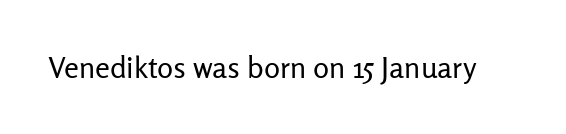
Q: Is the text bold? A: No.
Q: Is the text italic (slanted)? A: No, it is upright.
Q: Is the typeface a serif or a sans-serif typeface? A: Sans-serif.
Q: Is the text underlined? A: No.
Q: Is the spacing between letters normal or unusually wide? A: Normal.
Q: Width (condensed, normal, or wide)? A: Normal.
Q: Stroke contrast? A: Low.
Q: x-height? A: Medium.
Q: Monospaced? A: No.
